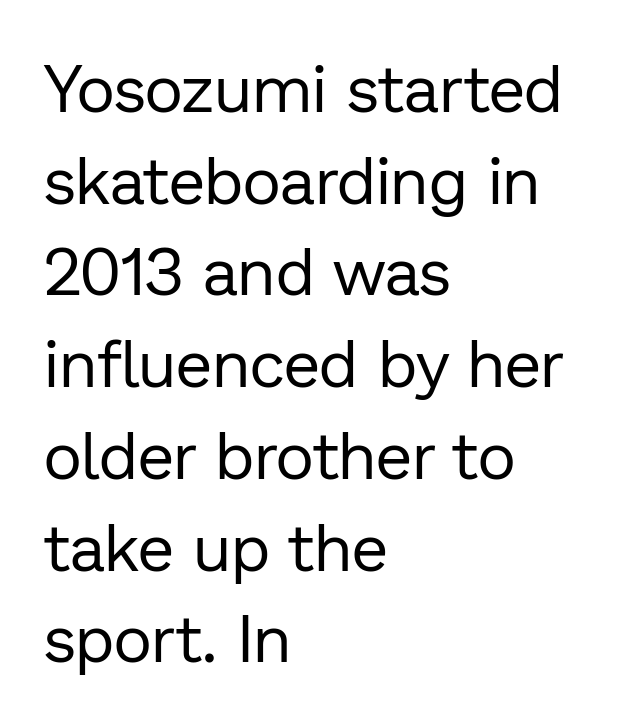
Q: Is the text bold? A: No.
Q: Is the text italic (slanted)? A: No, it is upright.
Q: Is the typeface a serif or a sans-serif typeface? A: Sans-serif.
Q: Is the text underlined? A: No.
Q: How is the paragraph aligned? A: Left-aligned.
Q: Is the spacing between letters normal or unusually wide? A: Normal.
Q: Is the spacing between lines tight, normal or loose? A: Normal.
Q: Width (condensed, normal, or wide)? A: Normal.
Q: Stroke contrast? A: Low.
Q: x-height? A: Medium.
Q: Monospaced? A: No.
